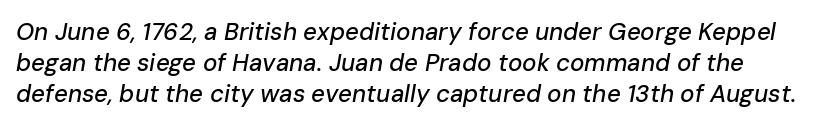
{"italic": "yes", "lean": "right", "slant_degrees": 10, "underline": "no", "line_spacing": "normal", "line_spacing_ratio": 1.29, "letter_spacing": "normal", "letter_spacing_em": 0.0, "glyph_px": 24}
